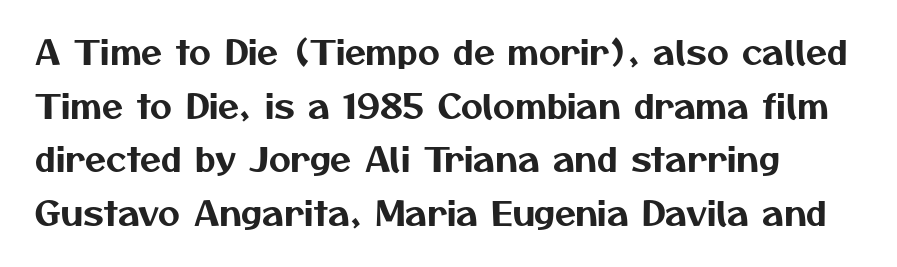
The image shows 34 px sans-serif type; set normal line spacing (1.58x), normal letter spacing, not underlined; medium stroke contrast and a medium x-height.
